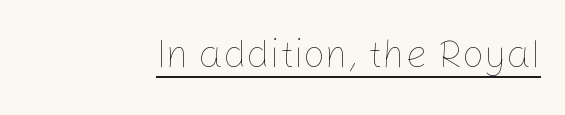
{"italic": "no", "bold": "no", "weight": "thin", "width": "normal", "stroke_contrast": "low", "x_height": "medium", "monospaced": "no", "underline": "yes", "align": "right", "letter_spacing": "normal", "letter_spacing_em": 0.0, "glyph_px": 39}
